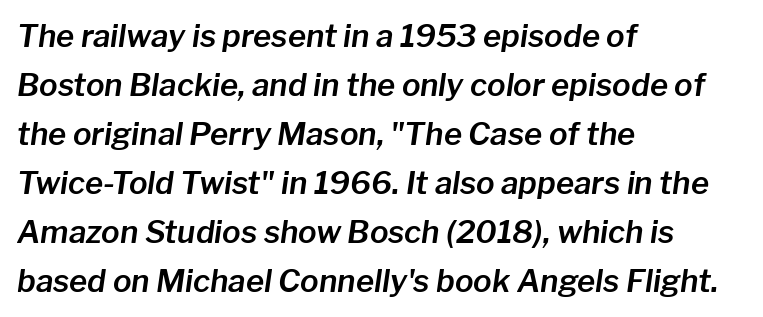
Q: Is the text italic (slanted)? A: Yes, it leans right by about 8 degrees.
Q: Is the text underlined? A: No.
Q: How is the paragraph aligned? A: Left-aligned.
Q: Is the spacing between letters normal or unusually wide? A: Normal.
Q: Is the spacing between lines tight, normal or loose? A: Normal.
Q: Width (condensed, normal, or wide)? A: Normal.
Q: Stroke contrast? A: Low.
Q: x-height? A: Medium.
Q: Monospaced? A: No.
